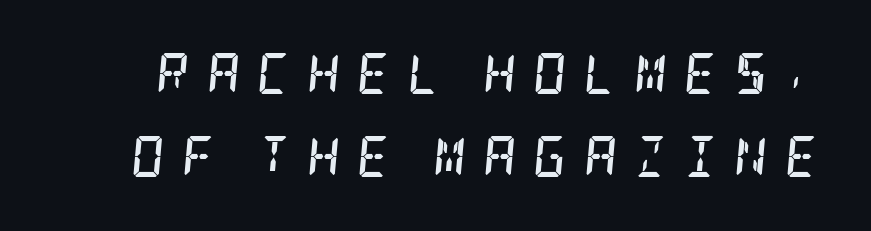
This is heavy type, rendered in bold. Are there feet on the stems? There are — it's a serif. Short note: letters widely spaced. You could fit nearly another row in the gap between these rows.
